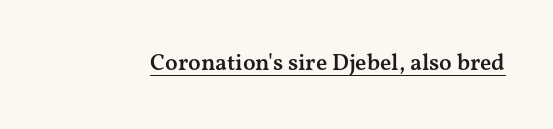
The image shows 23 px text type, upright; set normal letter spacing, underlined.
